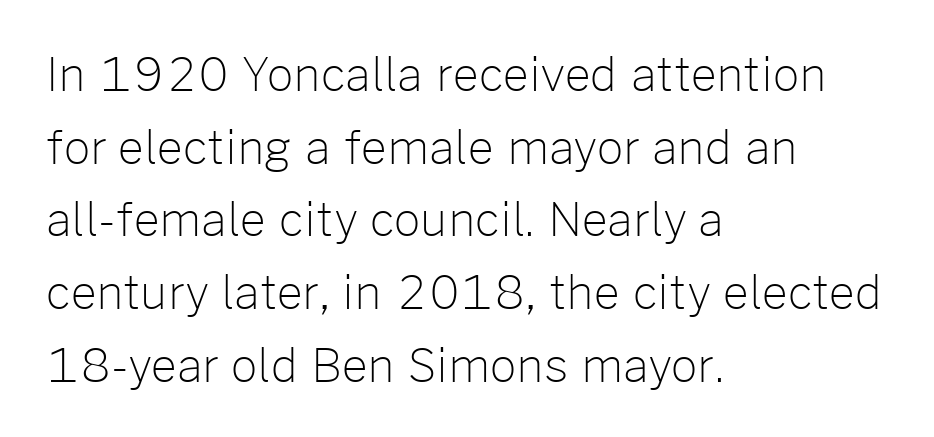
Q: Is the text bold? A: No.
Q: Is the text italic (slanted)? A: No, it is upright.
Q: Is the typeface a serif or a sans-serif typeface? A: Sans-serif.
Q: Is the text underlined? A: No.
Q: How is the paragraph aligned? A: Left-aligned.
Q: Is the spacing between letters normal or unusually wide? A: Normal.
Q: Is the spacing between lines tight, normal or loose? A: Normal.
Q: Width (condensed, normal, or wide)? A: Normal.
Q: Stroke contrast? A: Low.
Q: x-height? A: Medium.
Q: Monospaced? A: No.
